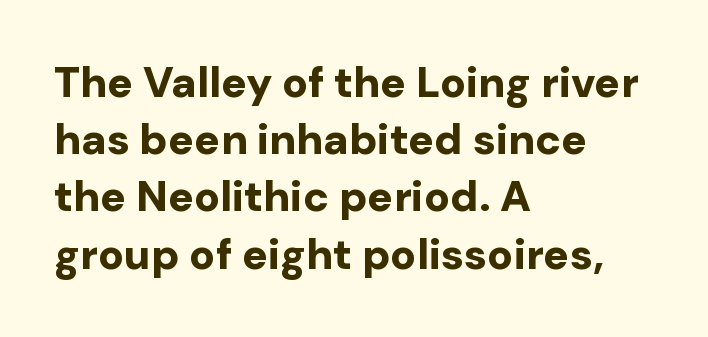
The image shows 43 px bold sans-serif type, upright; set left-aligned, normal line spacing (1.33x), normal letter spacing, not underlined; low stroke contrast and a medium x-height.
